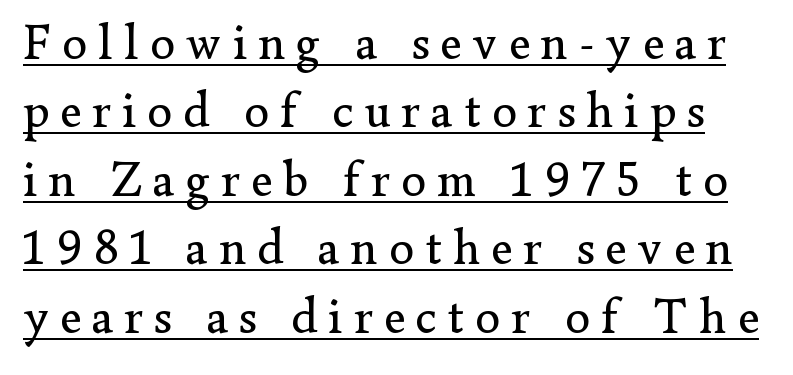
The image shows 50 px regular-weight serif type, upright; set normal line spacing (1.37x), unusually wide letter spacing (+0.22 em), underlined; low stroke contrast and a small x-height.
